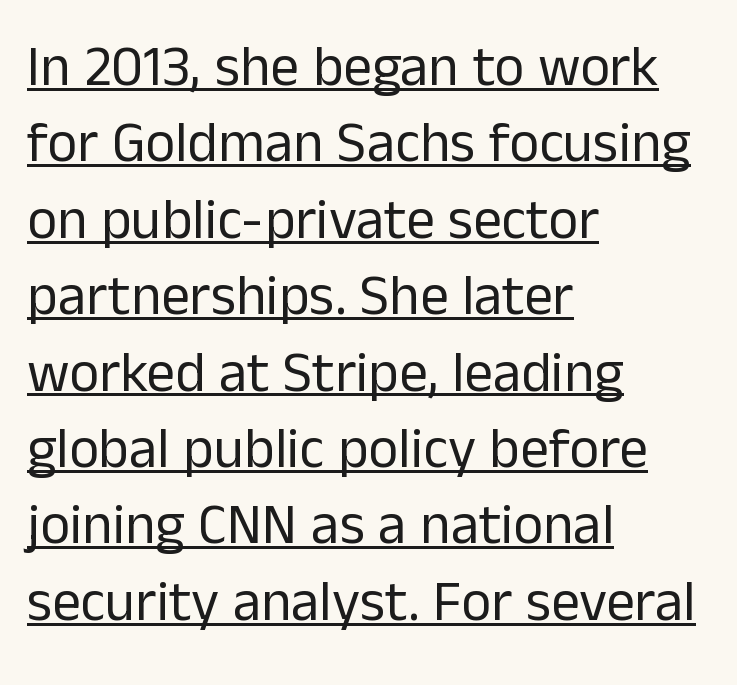
Caption: multi-line text, flush left, ragged right. Character widths vary here, with narrow letters taking less room than wide ones. The designer left line spacing at the default. Serif or sans? Sans — the stroke terminals are bare. On a weight scale, this lands at 450 or below.
